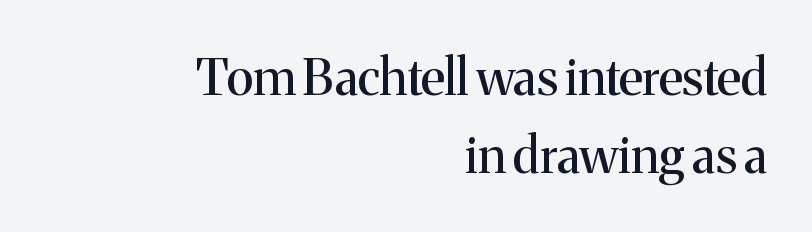
The image shows 50 px serif type, upright; set right-aligned, normal line spacing (1.56x), normal letter spacing, not underlined; medium stroke contrast and a medium x-height.
